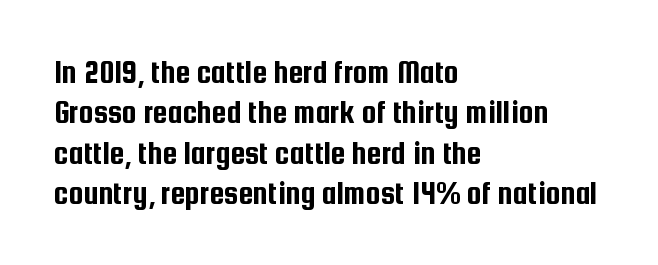
Q: Is the text italic (slanted)? A: No, it is upright.
Q: Is the typeface a serif or a sans-serif typeface? A: Sans-serif.
Q: Is the text underlined? A: No.
Q: How is the paragraph aligned? A: Left-aligned.
Q: Is the spacing between letters normal or unusually wide? A: Normal.
Q: Width (condensed, normal, or wide)? A: Condensed.
Q: Stroke contrast? A: Low.
Q: x-height? A: Medium.
Q: Monospaced? A: No.
